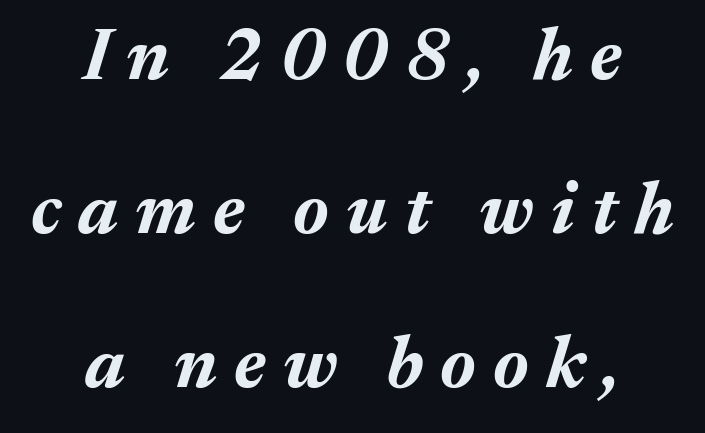
{"italic": "yes", "lean": "right", "slant_degrees": 17, "bold": "yes", "weight": "bold", "width": "normal", "stroke_contrast": "medium", "x_height": "medium", "monospaced": "no", "underline": "no", "align": "center", "line_spacing": "loose", "line_spacing_ratio": 2.11, "letter_spacing": "wide", "letter_spacing_em": 0.23, "glyph_px": 73}
